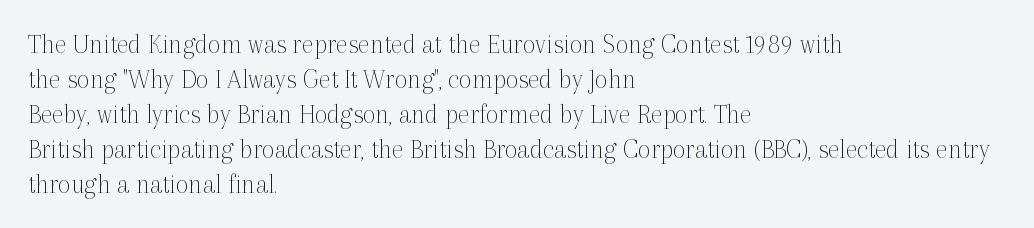
{"serif": "yes", "italic": "no", "bold": "no", "weight": "thin", "width": "normal", "x_height": "medium", "monospaced": "no", "underline": "no", "align": "left", "line_spacing": "normal", "line_spacing_ratio": 1.25, "letter_spacing": "normal", "letter_spacing_em": 0.0, "glyph_px": 28}
